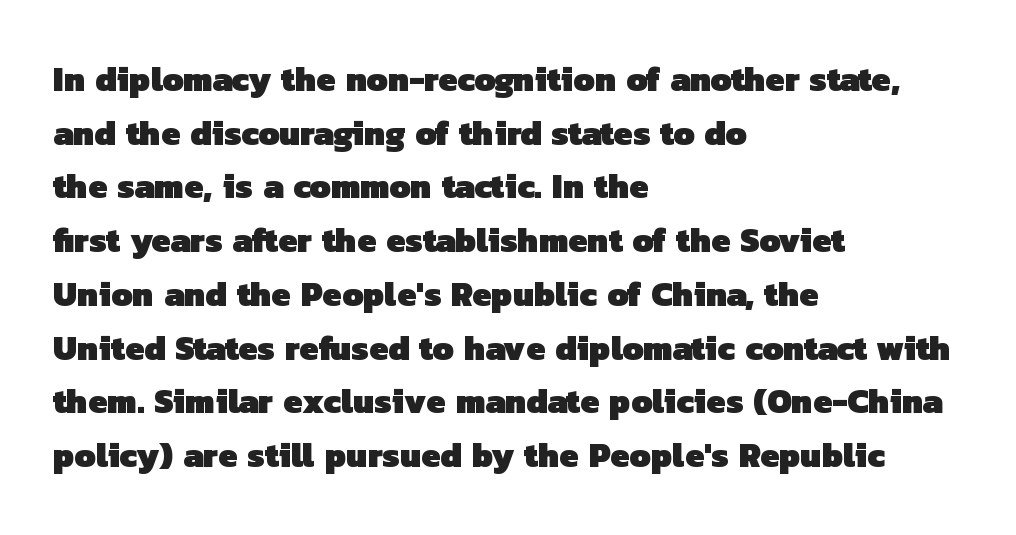
Q: Is the text bold? A: Yes.
Q: Is the typeface a serif or a sans-serif typeface? A: Sans-serif.
Q: Is the text underlined? A: No.
Q: How is the paragraph aligned? A: Left-aligned.
Q: Is the spacing between letters normal or unusually wide? A: Normal.
Q: Is the spacing between lines tight, normal or loose? A: Normal.
Q: Width (condensed, normal, or wide)? A: Normal.
Q: Stroke contrast? A: Low.
Q: x-height? A: Medium.
Q: Monospaced? A: No.
